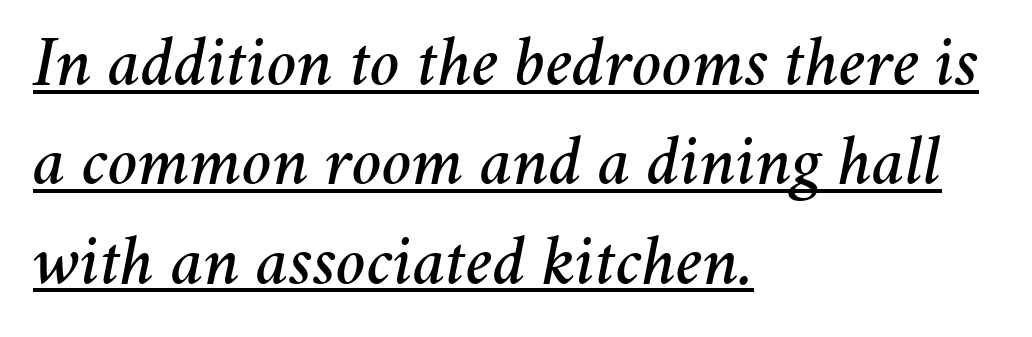
Q: Is the text italic (slanted)? A: Yes, it leans right by about 11 degrees.
Q: Is the text underlined? A: Yes.
Q: How is the paragraph aligned? A: Left-aligned.
Q: Is the spacing between letters normal or unusually wide? A: Normal.
Q: Is the spacing between lines tight, normal or loose? A: Normal.
Q: Width (condensed, normal, or wide)? A: Normal.
Q: Stroke contrast? A: Medium.
Q: x-height? A: Medium.
Q: Monospaced? A: No.
